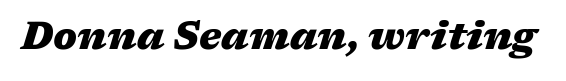
{"italic": "yes", "lean": "right", "slant_degrees": 17, "bold": "yes", "weight": "heavy", "width": "wide", "stroke_contrast": "medium", "x_height": "medium", "monospaced": "no", "underline": "no", "letter_spacing": "normal", "letter_spacing_em": 0.0, "glyph_px": 38}
